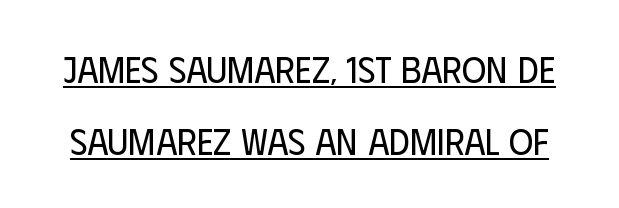
{"serif": "no", "italic": "no", "bold": "no", "weight": "regular", "width": "condensed", "stroke_contrast": "low", "x_height": "large", "monospaced": "no", "underline": "yes", "line_spacing": "loose", "line_spacing_ratio": 1.94, "letter_spacing": "normal", "letter_spacing_em": 0.0, "glyph_px": 37}
